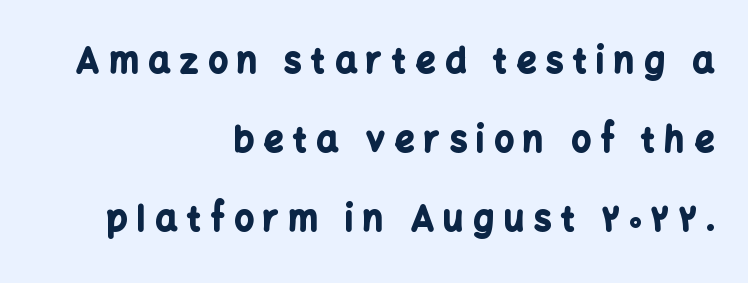
{"serif": "no", "italic": "no", "bold": "yes", "weight": "bold", "width": "normal", "stroke_contrast": "low", "x_height": "medium", "monospaced": "no", "underline": "no", "align": "right", "line_spacing": "loose", "line_spacing_ratio": 2.32, "letter_spacing": "wide", "letter_spacing_em": 0.29, "glyph_px": 34}
